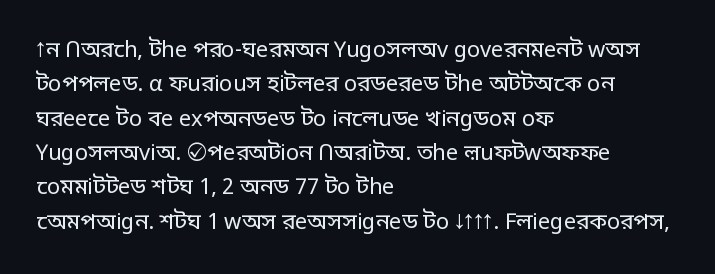
Q: Is the text bold? A: No.
Q: Is the text italic (slanted)? A: No, it is upright.
Q: Is the text underlined? A: No.
Q: How is the paragraph aligned? A: Left-aligned.
Q: Is the spacing between letters normal or unusually wide? A: Normal.
Q: Is the spacing between lines tight, normal or loose? A: Normal.
